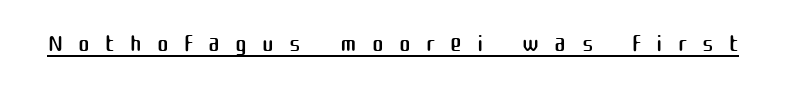
The image shows 35 px regular-weight sans-serif type, upright; set unusually wide letter spacing (+0.44 em), underlined; medium stroke contrast and a medium x-height.
